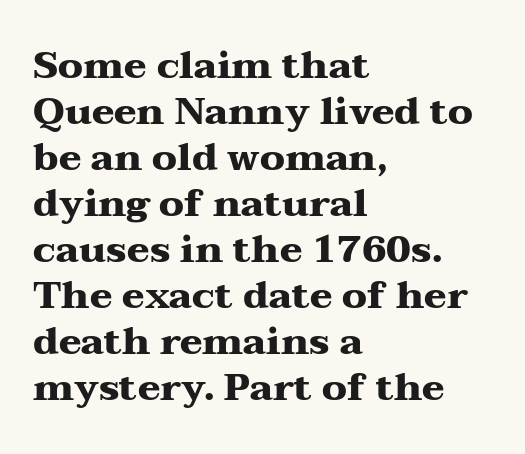
Q: Is the text bold? A: Yes.
Q: Is the text italic (slanted)? A: No, it is upright.
Q: Is the typeface a serif or a sans-serif typeface? A: Serif.
Q: Is the text underlined? A: No.
Q: How is the paragraph aligned? A: Left-aligned.
Q: Is the spacing between letters normal or unusually wide? A: Normal.
Q: Width (condensed, normal, or wide)? A: Wide.
Q: Stroke contrast? A: Medium.
Q: x-height? A: Medium.
Q: Monospaced? A: No.
